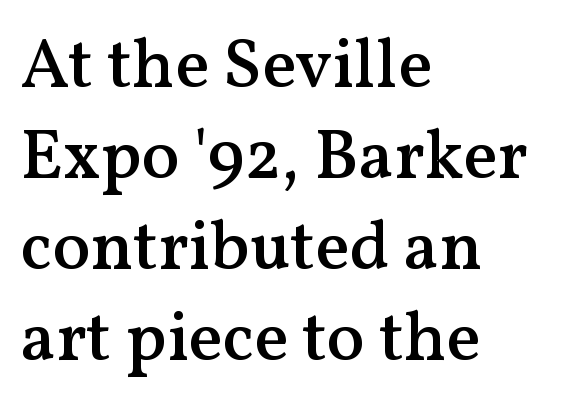
{"serif": "yes", "italic": "no", "bold": "semi", "weight": "semibold", "width": "normal", "stroke_contrast": "medium", "x_height": "medium", "monospaced": "no", "underline": "no", "align": "left", "line_spacing": "normal", "line_spacing_ratio": 1.3, "letter_spacing": "normal", "letter_spacing_em": 0.0, "glyph_px": 70}
